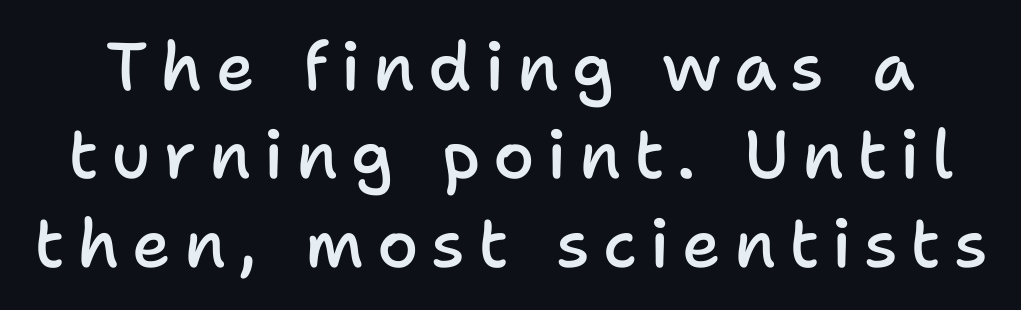
Q: Is the text bold? A: Semi-bold.
Q: Is the text italic (slanted)? A: No, it is upright.
Q: Is the typeface a serif or a sans-serif typeface? A: Sans-serif.
Q: Is the text underlined? A: No.
Q: Is the spacing between lines tight, normal or loose? A: Normal.
Q: Width (condensed, normal, or wide)? A: Normal.
Q: Stroke contrast? A: Low.
Q: x-height? A: Medium.
Q: Monospaced? A: No.
